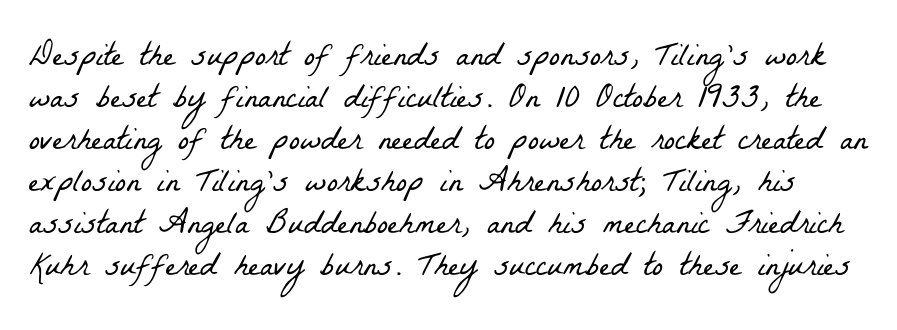
{"serif": "yes", "bold": "no", "weight": "light", "width": "condensed", "stroke_contrast": "low", "x_height": "medium", "monospaced": "no", "underline": "no", "line_spacing": "normal", "line_spacing_ratio": 1.27, "letter_spacing": "normal", "letter_spacing_em": 0.0, "glyph_px": 33}
